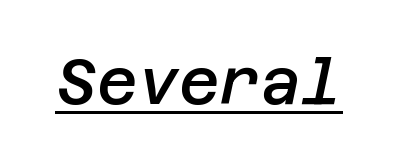
The image shows 63 px semibold type, italic (leaning right); set normal letter spacing, underlined; low stroke contrast and a large x-height.
